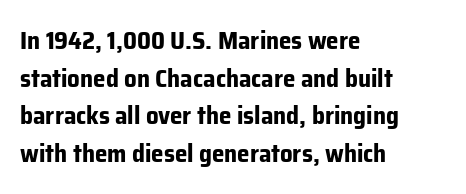
The image shows 25 px bold type, upright; set left-aligned, normal line spacing (1.51x), normal letter spacing, not underlined.
